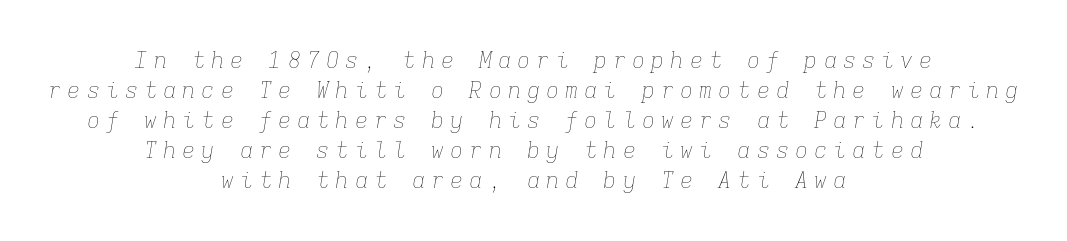
{"italic": "yes", "lean": "right", "slant_degrees": 9, "bold": "no", "underline": "no", "align": "center", "line_spacing": "normal", "line_spacing_ratio": 1.36, "letter_spacing": "wide", "letter_spacing_em": 0.27, "glyph_px": 22}
